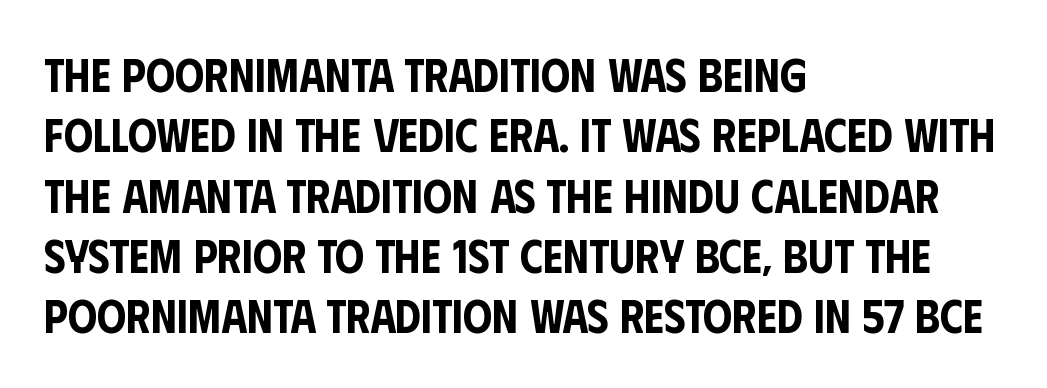
Posture: straight, roman, zero tilt. These lines are rendered in a variable-pitch font. Each new line begins a customary step beneath the previous one. Words appear dense and cohesive because spacing is normal. Caption: multi-line text, flush left, ragged right.
